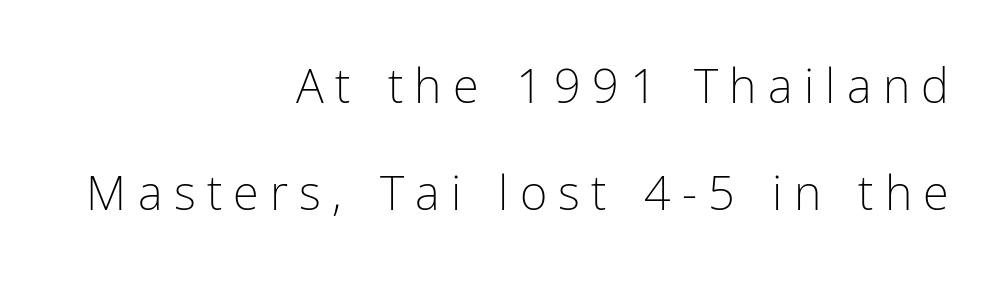
Q: Is the text bold? A: No.
Q: Is the text italic (slanted)? A: No, it is upright.
Q: Is the typeface a serif or a sans-serif typeface? A: Sans-serif.
Q: Is the text underlined? A: No.
Q: How is the paragraph aligned? A: Right-aligned.
Q: Is the spacing between letters normal or unusually wide? A: Unusually wide.
Q: Is the spacing between lines tight, normal or loose? A: Loose.
Q: Width (condensed, normal, or wide)? A: Condensed.
Q: Stroke contrast? A: Low.
Q: x-height? A: Medium.
Q: Monospaced? A: No.
